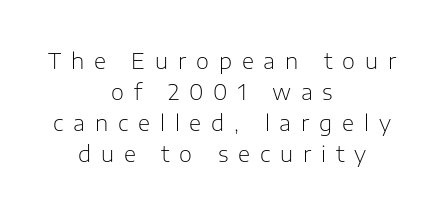
The line texture is sparse and dotted thanks to wide tracking. The paragraph has two soft edges and a firm central axis. Posture: upright roman. Vertically, the passage feels balanced, rows spaced as you'd expect.
